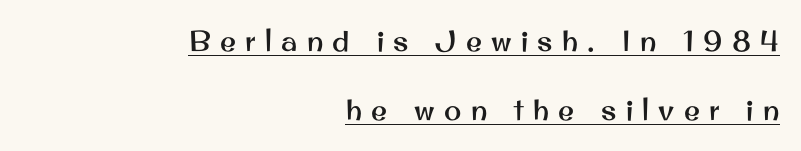
Q: Is the text italic (slanted)? A: No, it is upright.
Q: Is the typeface a serif or a sans-serif typeface? A: Sans-serif.
Q: Is the text underlined? A: Yes.
Q: How is the paragraph aligned? A: Right-aligned.
Q: Is the spacing between letters normal or unusually wide? A: Unusually wide.
Q: Is the spacing between lines tight, normal or loose? A: Loose.
Q: Width (condensed, normal, or wide)? A: Normal.
Q: Stroke contrast? A: Medium.
Q: x-height? A: Small.
Q: Monospaced? A: No.
